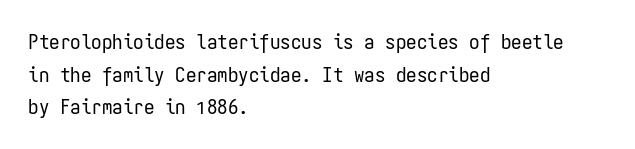
Q: Is the text bold? A: No.
Q: Is the text italic (slanted)? A: No, it is upright.
Q: Is the text underlined? A: No.
Q: How is the paragraph aligned? A: Left-aligned.
Q: Is the spacing between letters normal or unusually wide? A: Normal.
Q: Is the spacing between lines tight, normal or loose? A: Normal.
